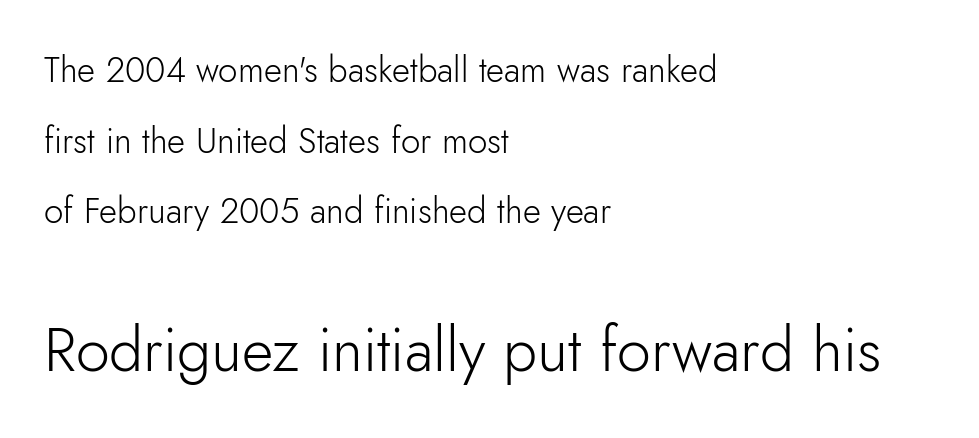
{"serif": "no", "italic": "no", "bold": "no", "weight": "light", "width": "normal", "stroke_contrast": "low", "x_height": "small", "monospaced": "no", "underline": "no", "align": "left", "line_spacing": "loose", "line_spacing_ratio": 2.02, "letter_spacing": "normal", "letter_spacing_em": 0.0, "larger_block": "second", "size_ratio": 1.74, "glyph_px": 61}
